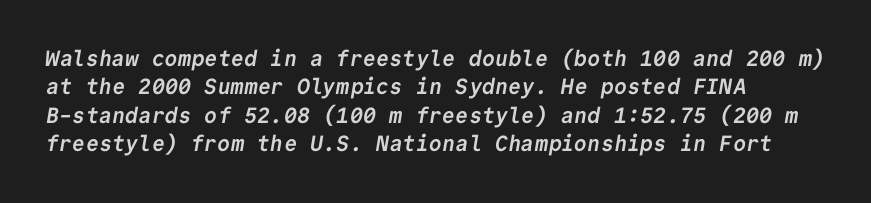
{"bold": "yes", "underline": "no", "align": "left", "line_spacing": "normal", "line_spacing_ratio": 1.29, "letter_spacing": "normal", "letter_spacing_em": 0.0, "glyph_px": 22}
